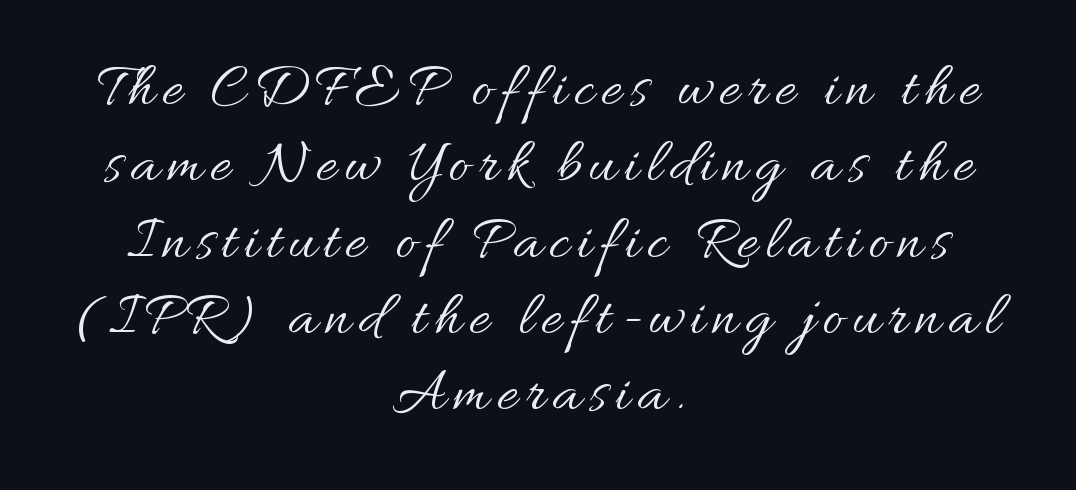
{"bold": "no", "weight": "regular", "width": "normal", "stroke_contrast": "medium", "x_height": "small", "monospaced": "no", "underline": "no", "align": "center", "line_spacing_ratio": 1.23, "glyph_px": 62}
